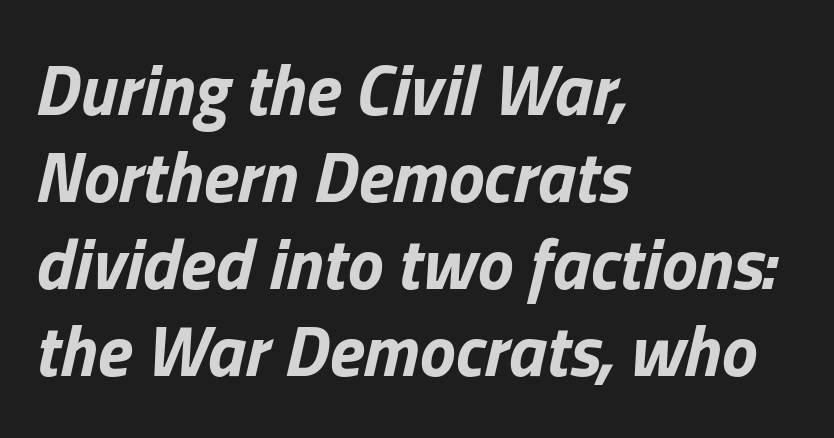
The image shows 72 px bold type, italic (leaning right); set left-aligned, line spacing 1.21x, normal letter spacing, not underlined; low stroke contrast and a medium x-height.
